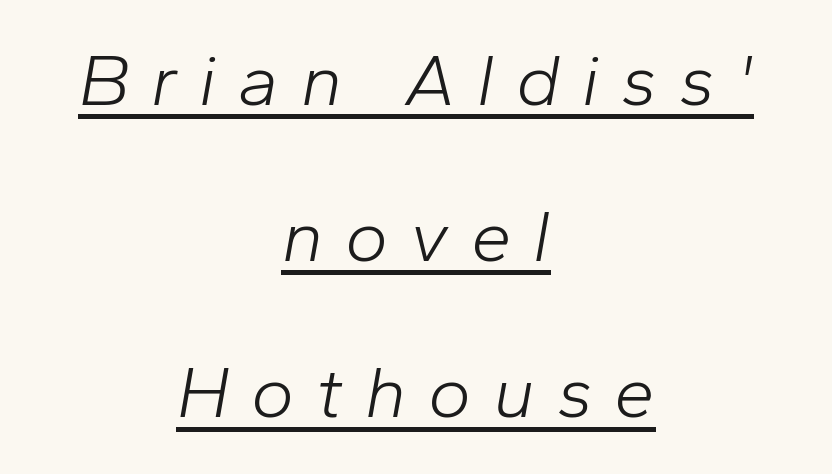
These lines were composed using italics. Tracking here is generous; glyphs stand well apart from one another. Honestly, the underline is the first thing you notice here. The strokes are not fattened; the text isn't bold. Proportional: the letters do not fall into vertical columns. The block of text is sparse from top to bottom, with ample space between rows.
